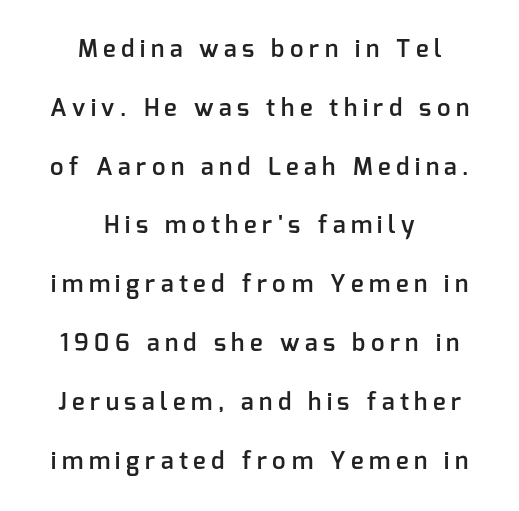
Q: Is the text bold? A: Semi-bold.
Q: Is the text italic (slanted)? A: No, it is upright.
Q: Is the text underlined? A: No.
Q: How is the paragraph aligned? A: Centered.
Q: Is the spacing between letters normal or unusually wide? A: Unusually wide.
Q: Is the spacing between lines tight, normal or loose? A: Loose.
